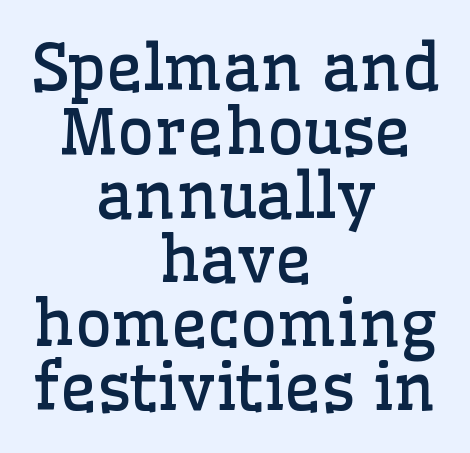
Stems and bowls with no extra thickness — not bold. Observe the ordinary spacing: letters are neighbours, not strangers. The face used here is proportionally spaced, like ordinary book or web type. Style check: upright.
